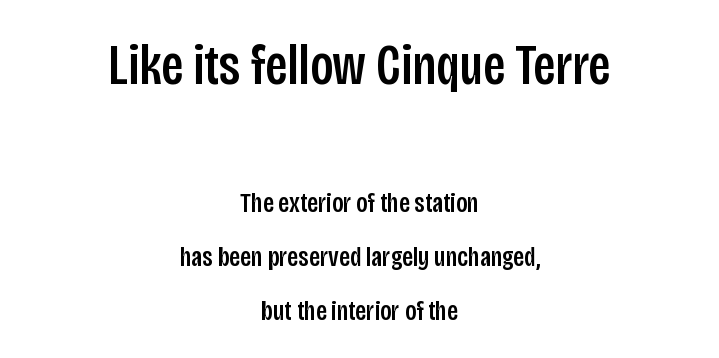
Q: Is the text italic (slanted)? A: No, it is upright.
Q: Is the typeface a serif or a sans-serif typeface? A: Sans-serif.
Q: Is the text underlined? A: No.
Q: How is the paragraph aligned? A: Centered.
Q: Is the spacing between letters normal or unusually wide? A: Normal.
Q: Is the spacing between lines tight, normal or loose? A: Loose.
Q: Which block of text is set in a larger size, the first (top) or the second (bottom)? A: The first (top) one.
Q: Width (condensed, normal, or wide)? A: Condensed.
Q: Stroke contrast? A: Low.
Q: x-height? A: Large.
Q: Monospaced? A: No.
